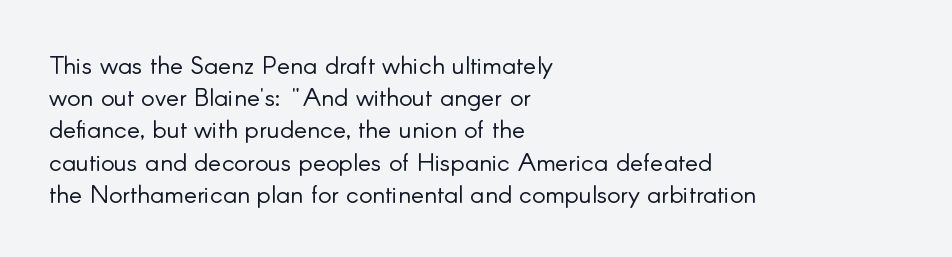
Q: Is the text bold? A: No.
Q: Is the text italic (slanted)? A: No, it is upright.
Q: Is the text underlined? A: No.
Q: How is the paragraph aligned? A: Left-aligned.
Q: Is the spacing between letters normal or unusually wide? A: Normal.
Q: Is the spacing between lines tight, normal or loose? A: Normal.
